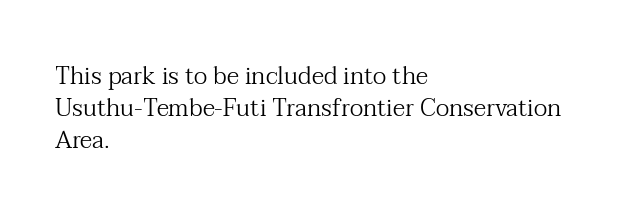
Q: Is the text bold? A: No.
Q: Is the text italic (slanted)? A: No, it is upright.
Q: Is the text underlined? A: No.
Q: How is the paragraph aligned? A: Left-aligned.
Q: Is the spacing between letters normal or unusually wide? A: Normal.
Q: Is the spacing between lines tight, normal or loose? A: Normal.
